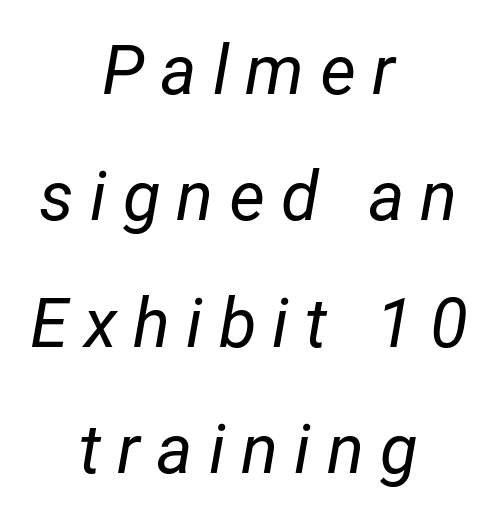
The image shows 69 px regular-weight type, italic (leaning right); set centered, line spacing 1.83x, unusually wide letter spacing (+0.23 em), not underlined; low stroke contrast and a medium x-height.
